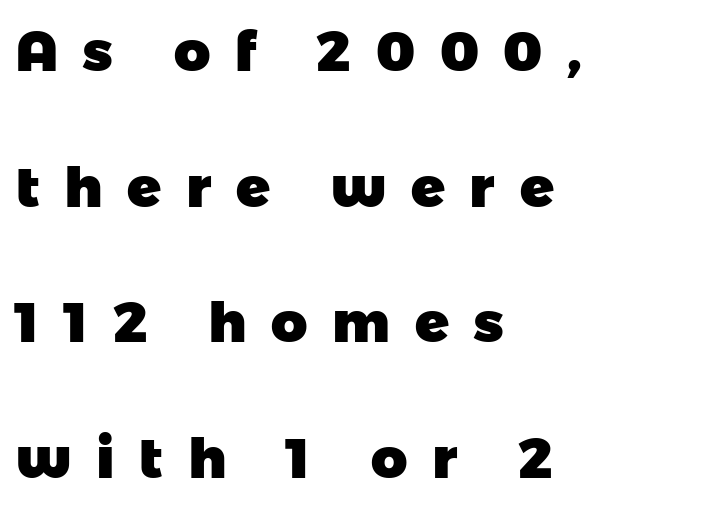
The image shows 56 px heavy sans-serif type; set left-aligned, loose line spacing (2.42x), unusually wide letter spacing (+0.44 em), not underlined; low stroke contrast and a medium x-height.
